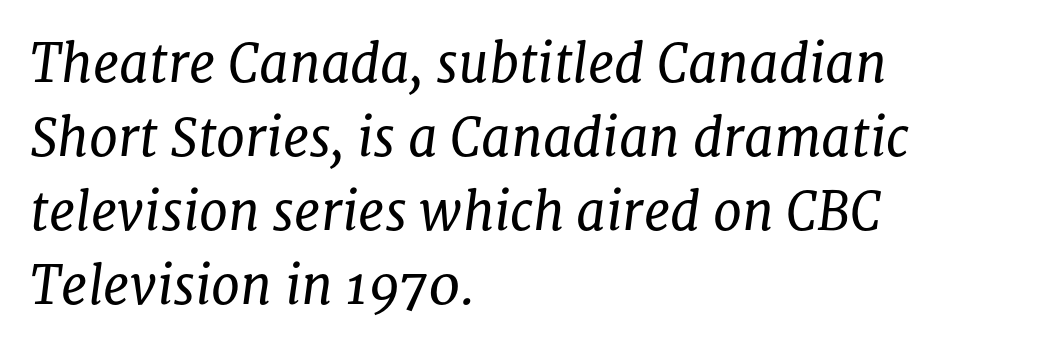
Q: Is the text bold? A: No.
Q: Is the text italic (slanted)? A: Yes, it leans right by about 8 degrees.
Q: Is the typeface a serif or a sans-serif typeface? A: Serif.
Q: Is the text underlined? A: No.
Q: How is the paragraph aligned? A: Left-aligned.
Q: Is the spacing between letters normal or unusually wide? A: Normal.
Q: Is the spacing between lines tight, normal or loose? A: Normal.
Q: Width (condensed, normal, or wide)? A: Normal.
Q: Stroke contrast? A: Low.
Q: x-height? A: Medium.
Q: Monospaced? A: No.
